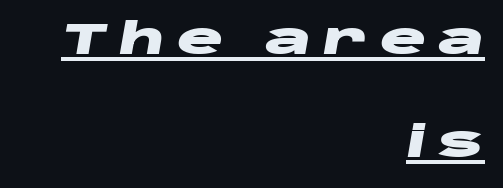
The image shows 43 px heavy, wide type, italic (leaning right); set right-aligned, loose line spacing (2.4x), unusually wide letter spacing (+0.27 em), underlined; low stroke contrast and a large x-height.
